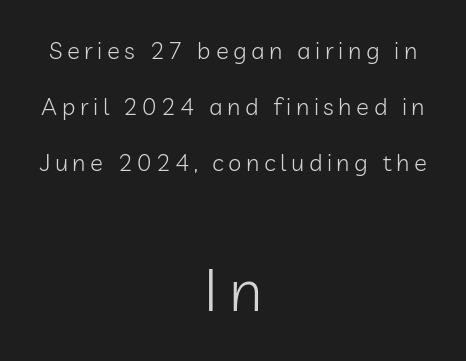
Whoever set this chose breathing room over compactness in the vertical rhythm. A bare baseline throughout the passage. Alignment: centered. Is the type heavy? It reads as light-to-regular instead. This is sans-serif lettering, the kind often seen on screens and signage.
